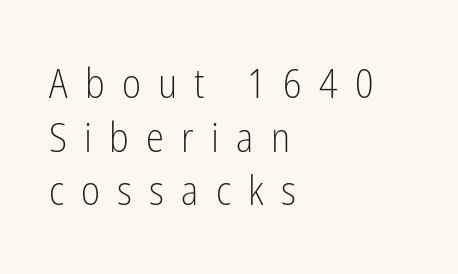
The font is comparable to plain body text, perhaps lighter. Unmarked baselines from the first word to the last. Every stem runs plumb, perpendicular to the baseline. Students, note that the glyphs here are deliberately spaced far apart. Line beginnings align vertically; line endings do not. A normal amount of white space separates one row of letters from the next.
